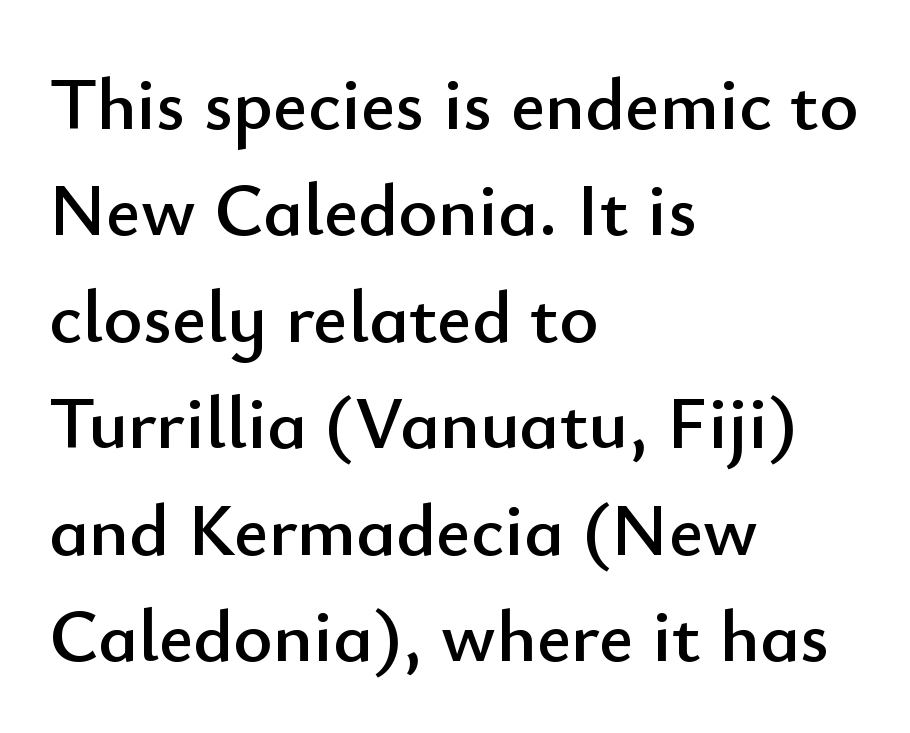
Between one letter and the next there's only the usual sliver of space. Teacher's note: observe the even left margin — that is flush-left alignment. A clean baseline with only descenders dipping below it. Looks like regular typesetting: each glyph gets only the width it needs. Regular leading.
